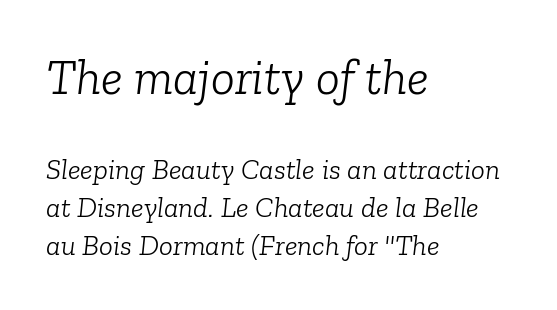
The image shows 50 px light serif type, italic (leaning right); set left-aligned, normal line spacing (1.31x), normal letter spacing, not underlined; the first (top) block is 1.72x larger; low stroke contrast and a medium x-height.
